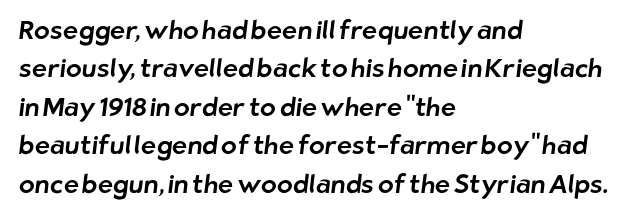
Q: Is the text underlined? A: No.
Q: How is the paragraph aligned? A: Left-aligned.
Q: Is the spacing between letters normal or unusually wide? A: Normal.
Q: Is the spacing between lines tight, normal or loose? A: Normal.
